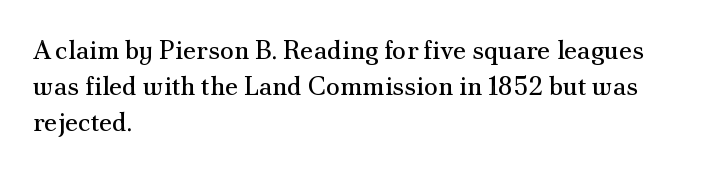
The characters are drawn with everyday or finer stroke widths. Line beginnings align vertically; line endings do not. Rule under the text: the space is simply empty. Words appear dense and cohesive because spacing is normal. Whoever set this chose a conventional vertical rhythm. Rendered with straight, roman letterforms.
